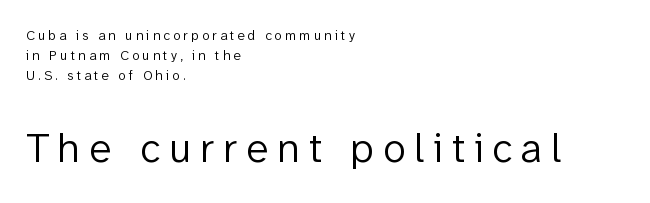
{"serif": "no", "italic": "no", "bold": "no", "weight": "light", "width": "normal", "stroke_contrast": "low", "x_height": "medium", "monospaced": "no", "underline": "no", "align": "left", "line_spacing": "normal", "line_spacing_ratio": 1.44, "letter_spacing": "wide", "letter_spacing_em": 0.21, "larger_block": "second", "size_ratio": 3.0, "glyph_px": 42}
